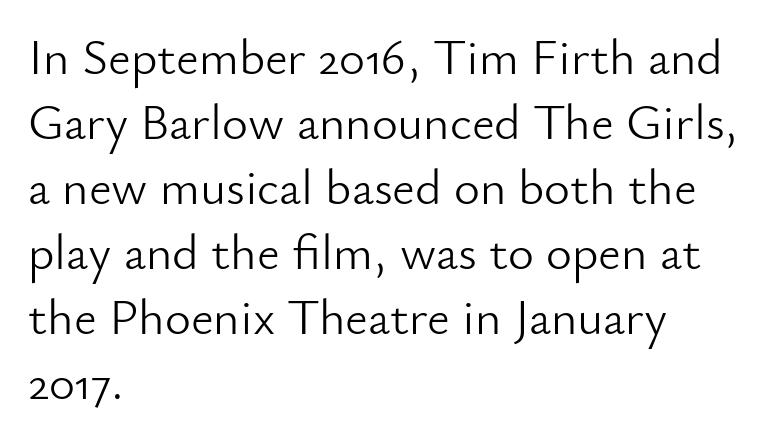
{"serif": "no", "italic": "no", "bold": "no", "weight": "light", "width": "normal", "stroke_contrast": "low", "x_height": "small", "monospaced": "no", "underline": "no", "align": "left", "line_spacing": "normal", "line_spacing_ratio": 1.3, "letter_spacing": "normal", "letter_spacing_em": 0.0, "glyph_px": 50}
